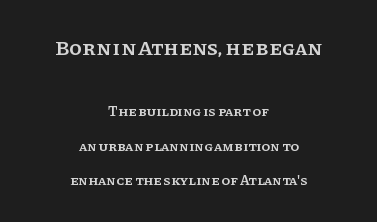
The image shows 21 px text type, upright; set centered, loose line spacing (2.48x), normal letter spacing, not underlined; the first (top) block is 1.5x larger.
